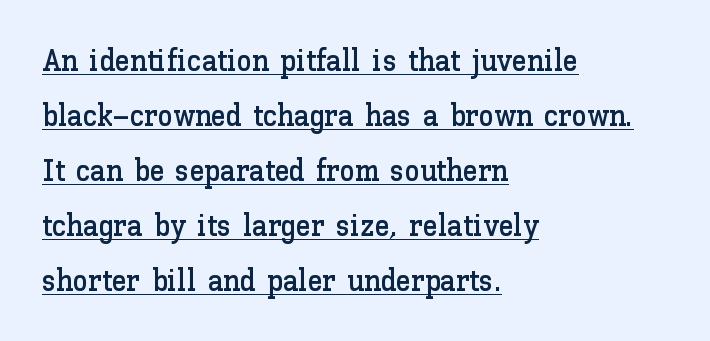
Vertical strokes here are truly vertical. The rendering uses natural spacing where letterforms have individual widths. Reading down the block, your eye returns to a fixed left position each line. Words appear dense and cohesive because spacing is normal. You can see a thin bar hugging the bottom of the glyphs.
